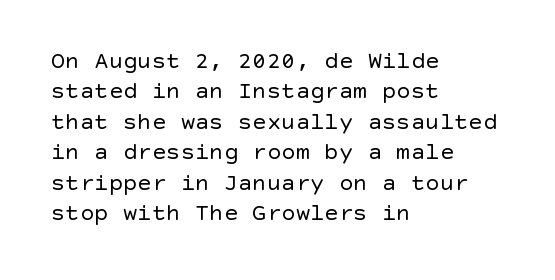
The image shows 24 px text type, upright; set left-aligned, normal line spacing (1.27x), normal letter spacing, not underlined.
